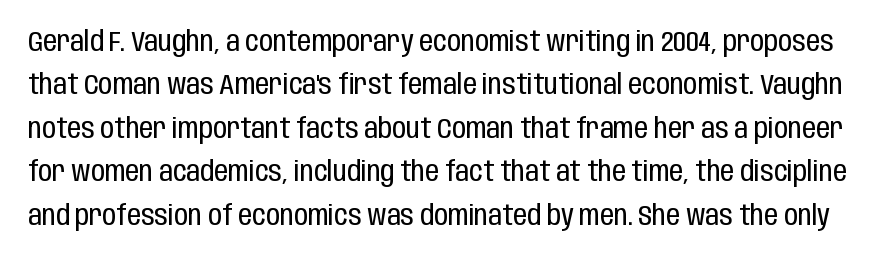
{"serif": "no", "italic": "no", "bold": "no", "weight": "regular", "width": "condensed", "stroke_contrast": "low", "x_height": "large", "monospaced": "no", "underline": "no", "line_spacing": "normal", "line_spacing_ratio": 1.55, "letter_spacing": "normal", "letter_spacing_em": 0.0, "glyph_px": 28}
